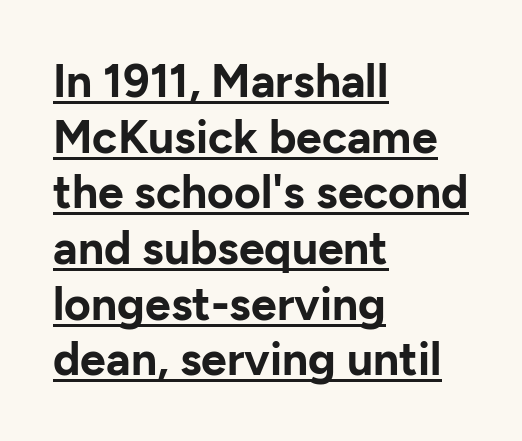
Q: Is the text bold? A: Yes.
Q: Is the text italic (slanted)? A: No, it is upright.
Q: Is the typeface a serif or a sans-serif typeface? A: Sans-serif.
Q: Is the text underlined? A: Yes.
Q: How is the paragraph aligned? A: Left-aligned.
Q: Is the spacing between letters normal or unusually wide? A: Normal.
Q: Width (condensed, normal, or wide)? A: Normal.
Q: Stroke contrast? A: Low.
Q: x-height? A: Medium.
Q: Monospaced? A: No.
